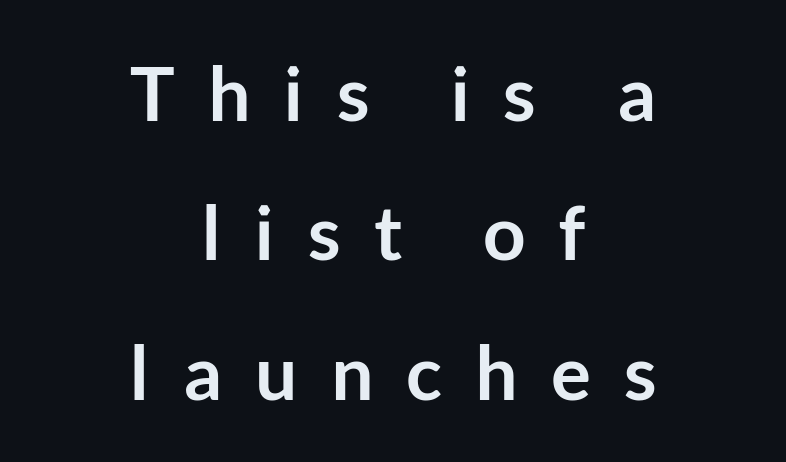
{"serif": "no", "italic": "no", "bold": "yes", "weight": "semibold", "width": "normal", "stroke_contrast": "low", "x_height": "medium", "monospaced": "no", "underline": "no", "align": "center", "line_spacing_ratio": 1.86, "letter_spacing": "wide", "letter_spacing_em": 0.44, "glyph_px": 75}
